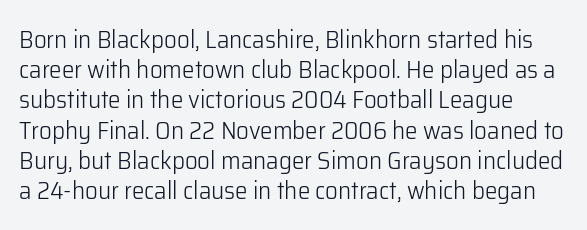
{"italic": "no", "bold": "no", "underline": "no", "line_spacing_ratio": 1.21, "letter_spacing": "normal", "letter_spacing_em": 0.0, "glyph_px": 25}
